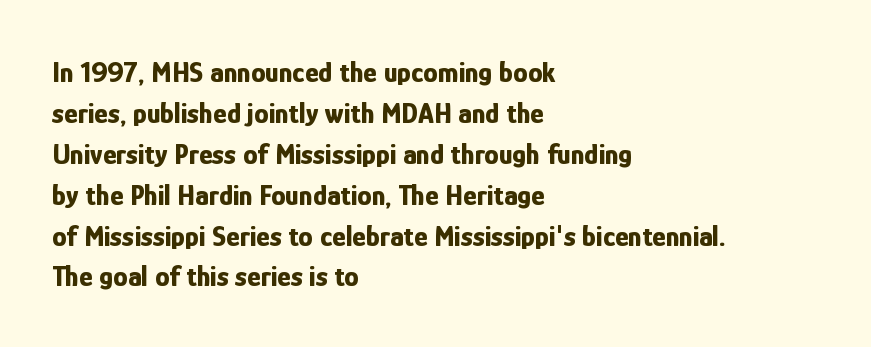
{"serif": "no", "italic": "no", "bold": "yes", "weight": "bold", "width": "condensed", "stroke_contrast": "low", "x_height": "medium", "monospaced": "no", "underline": "no", "align": "left", "line_spacing": "normal", "line_spacing_ratio": 1.41, "letter_spacing": "normal", "letter_spacing_em": 0.0, "glyph_px": 29}
